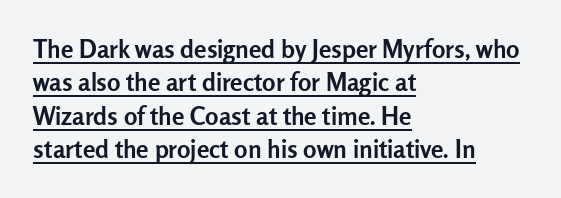
Students, this is bold: see how much ink each stroke carries. The space between consecutive lines is moderate. The compositor pushed each line to the left boundary. The lettering holds an erect, upright posture throughout. A baseline rule has been typeset under these characters.
